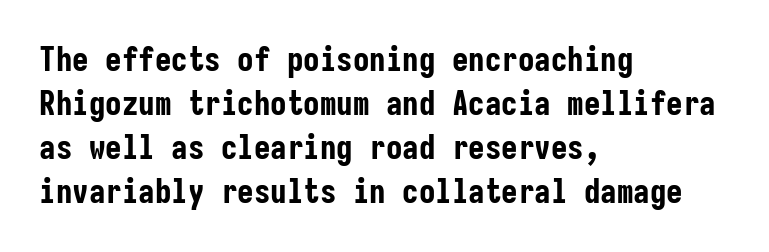
The image shows 33 px bold, condensed sans-serif type, upright, monospaced; set left-aligned, normal line spacing (1.33x), normal letter spacing, not underlined; low stroke contrast and a medium x-height.
